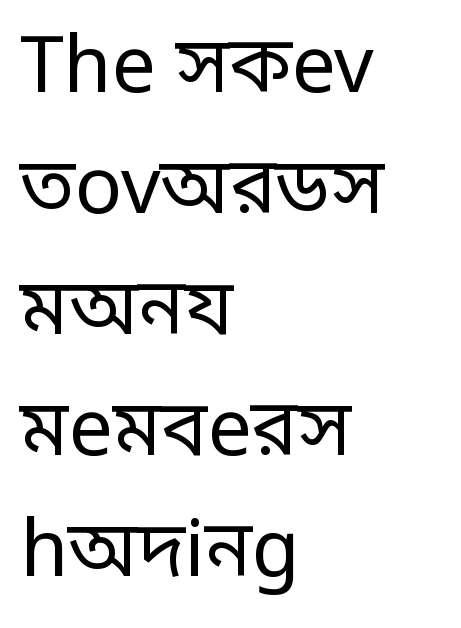
The image shows 78 px regular-weight, condensed sans-serif type, upright; set left-aligned, normal line spacing (1.55x), normal letter spacing, not underlined; low stroke contrast.
